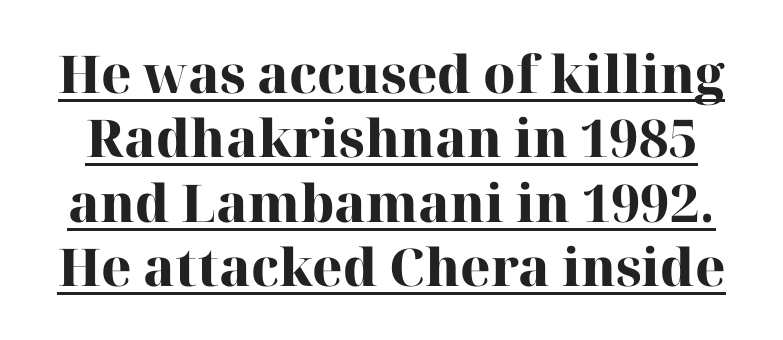
Q: Is the text bold? A: Yes.
Q: Is the text italic (slanted)? A: No, it is upright.
Q: Is the typeface a serif or a sans-serif typeface? A: Serif.
Q: Is the text underlined? A: Yes.
Q: Is the spacing between letters normal or unusually wide? A: Normal.
Q: Width (condensed, normal, or wide)? A: Normal.
Q: Stroke contrast? A: High.
Q: x-height? A: Medium.
Q: Monospaced? A: No.
